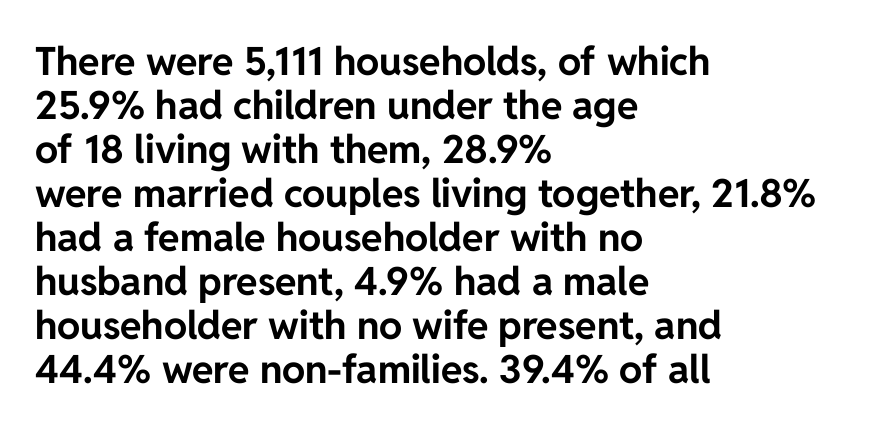
The axis of the letterforms is exactly vertical. Note the varied advance widths — an 'i' is clearly narrower than an 'm'. Summary of weight: heavy, a full bold. A student would call this left alignment; a typographer would say flush left, rag right. Compared with typical body copy, the letter spacing here is the same.
